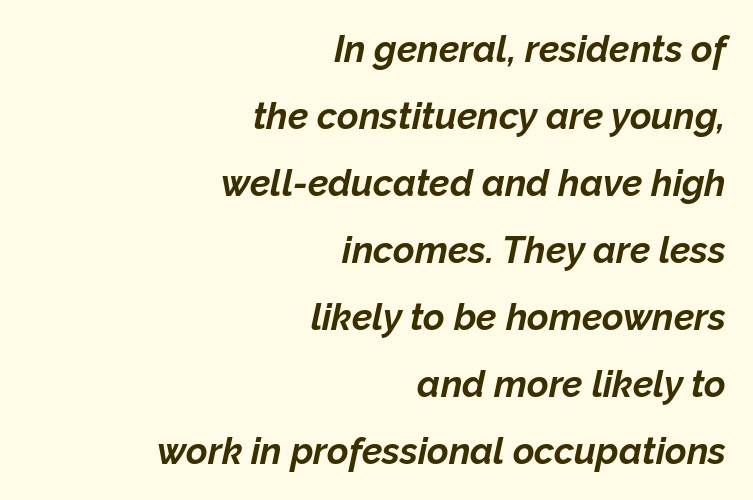
The image shows 37 px bold type, italic (leaning right); set right-aligned, line spacing 1.81x, normal letter spacing, not underlined; low stroke contrast and a medium x-height.
